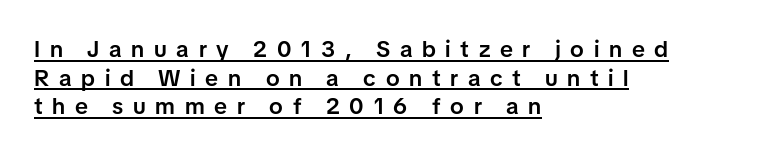
Q: Is the text bold? A: Semi-bold.
Q: Is the text italic (slanted)? A: No, it is upright.
Q: Is the text underlined? A: Yes.
Q: How is the paragraph aligned? A: Left-aligned.
Q: Is the spacing between letters normal or unusually wide? A: Unusually wide.
